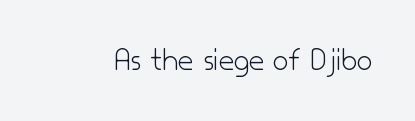
The image shows 34 px light sans-serif type, upright; set normal letter spacing, not underlined; low stroke contrast and a small x-height.
